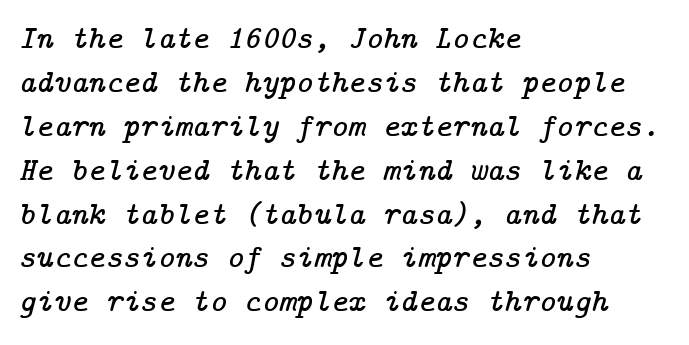
Q: Is the text italic (slanted)? A: Yes, it leans right by about 14 degrees.
Q: Is the typeface a serif or a sans-serif typeface? A: Serif.
Q: Is the text underlined? A: No.
Q: How is the paragraph aligned? A: Left-aligned.
Q: Is the spacing between letters normal or unusually wide? A: Normal.
Q: Is the spacing between lines tight, normal or loose? A: Normal.
Q: Width (condensed, normal, or wide)? A: Normal.
Q: Stroke contrast? A: Low.
Q: x-height? A: Medium.
